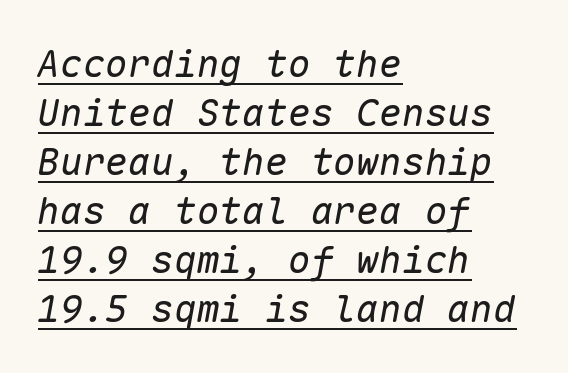
{"italic": "yes", "lean": "right", "slant_degrees": 10, "bold": "no", "weight": "regular", "width": "normal", "stroke_contrast": "low", "x_height": "medium", "monospaced": "yes", "underline": "yes", "align": "left", "line_spacing": "normal", "line_spacing_ratio": 1.29, "letter_spacing": "normal", "letter_spacing_em": 0.0, "glyph_px": 38}
